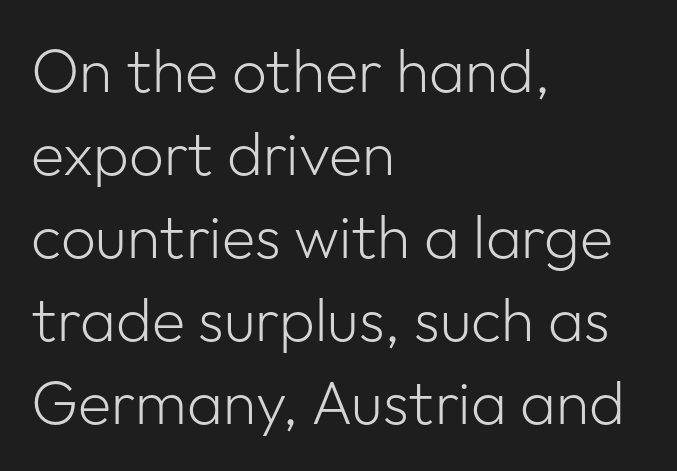
{"serif": "no", "italic": "no", "bold": "no", "weight": "light", "width": "normal", "stroke_contrast": "low", "x_height": "medium", "monospaced": "no", "underline": "no", "align": "left", "line_spacing": "normal", "line_spacing_ratio": 1.36, "letter_spacing": "normal", "letter_spacing_em": 0.0, "glyph_px": 61}
